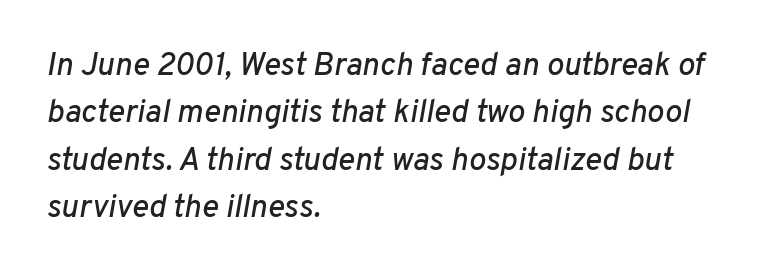
{"italic": "yes", "lean": "right", "slant_degrees": 10, "width": "normal", "stroke_contrast": "low", "x_height": "medium", "monospaced": "no", "underline": "no", "align": "left", "line_spacing": "normal", "line_spacing_ratio": 1.48, "letter_spacing": "normal", "letter_spacing_em": 0.0, "glyph_px": 32}
